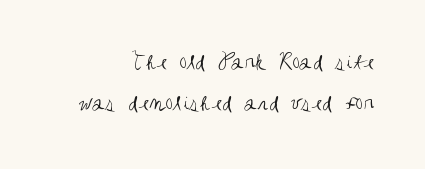
Q: Is the text bold? A: No.
Q: Is the text underlined? A: No.
Q: How is the paragraph aligned? A: Right-aligned.
Q: Is the spacing between letters normal or unusually wide? A: Normal.
